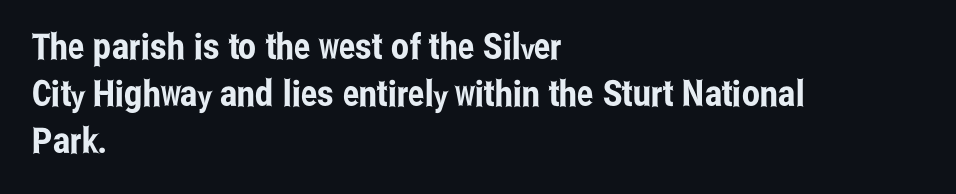
{"serif": "no", "italic": "no", "width": "condensed", "stroke_contrast": "low", "x_height": "medium", "monospaced": "no", "underline": "no", "align": "left", "line_spacing": "normal", "line_spacing_ratio": 1.3, "letter_spacing": "normal", "letter_spacing_em": 0.0, "glyph_px": 36}
